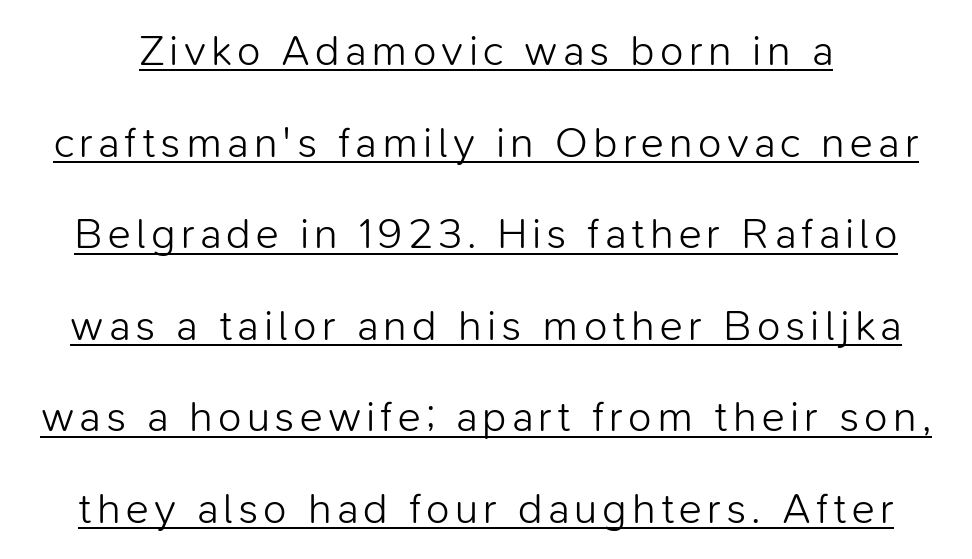
{"serif": "no", "italic": "no", "bold": "no", "weight": "light", "width": "normal", "stroke_contrast": "low", "x_height": "medium", "monospaced": "no", "underline": "yes", "line_spacing": "loose", "line_spacing_ratio": 2.13, "glyph_px": 43}
